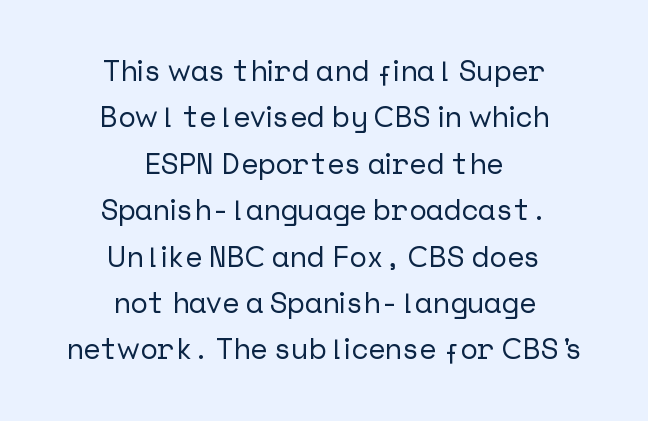
{"serif": "no", "italic": "no", "width": "normal", "stroke_contrast": "low", "x_height": "medium", "underline": "no", "align": "center", "line_spacing": "normal", "line_spacing_ratio": 1.6, "letter_spacing": "normal", "letter_spacing_em": 0.0, "glyph_px": 29}
